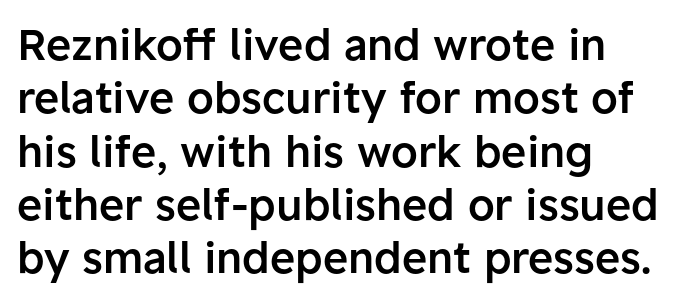
Each word holds together tightly as a unit, with standard inter-letter gaps. Short and long lines alike share a common starting point at left. Character widths vary here, with narrow letters taking less room than wide ones. Each row of text sits above clean, open space. A semibold gives these letters moderate extra thickness, short of bold.
